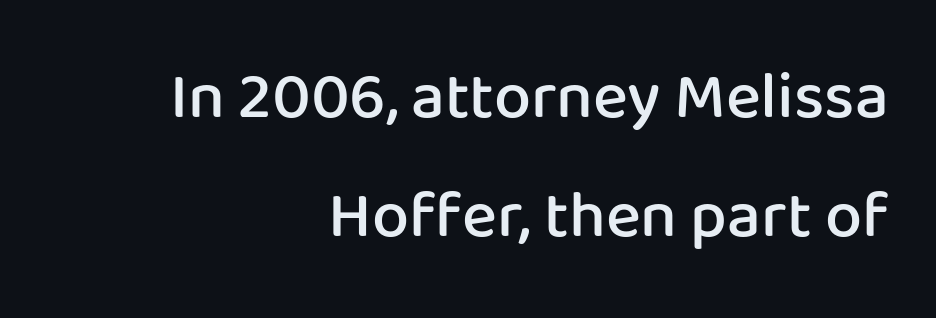
{"serif": "no", "italic": "no", "bold": "semi", "weight": "semibold", "width": "normal", "stroke_contrast": "low", "x_height": "medium", "monospaced": "no", "underline": "no", "align": "right", "line_spacing_ratio": 1.8, "letter_spacing": "normal", "letter_spacing_em": 0.0, "glyph_px": 66}
